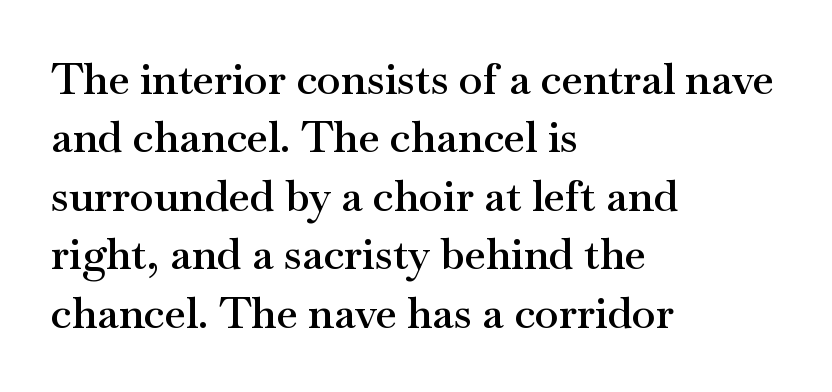
Q: Is the text bold? A: Semi-bold.
Q: Is the text italic (slanted)? A: No, it is upright.
Q: Is the typeface a serif or a sans-serif typeface? A: Serif.
Q: Is the text underlined? A: No.
Q: How is the paragraph aligned? A: Left-aligned.
Q: Is the spacing between letters normal or unusually wide? A: Normal.
Q: Is the spacing between lines tight, normal or loose? A: Normal.
Q: Width (condensed, normal, or wide)? A: Wide.
Q: Stroke contrast? A: Medium.
Q: x-height? A: Small.
Q: Monospaced? A: No.
